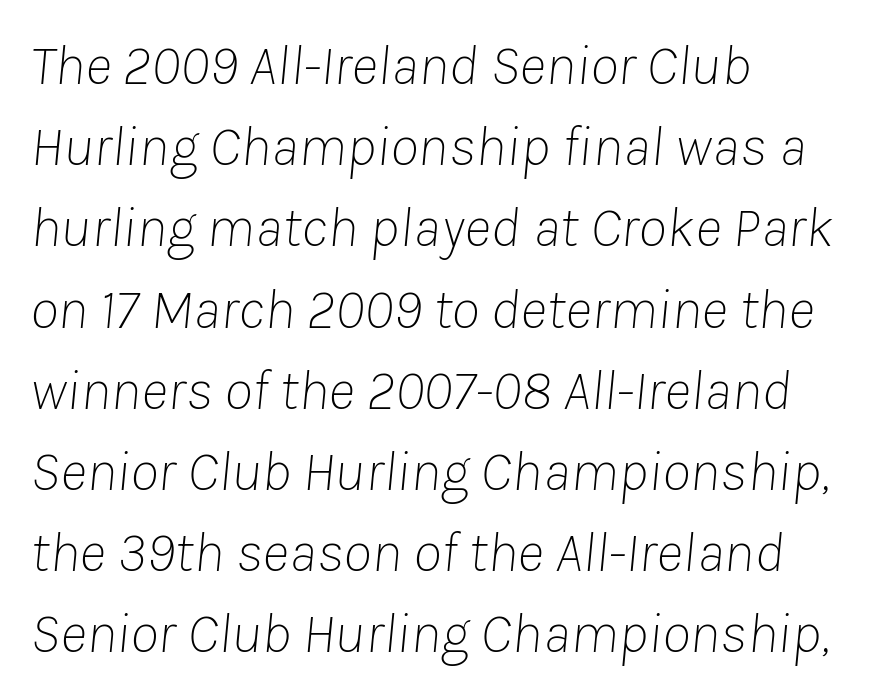
Q: Is the text bold? A: No.
Q: Is the text italic (slanted)? A: Yes, it leans right by about 8 degrees.
Q: Is the text underlined? A: No.
Q: How is the paragraph aligned? A: Left-aligned.
Q: Is the spacing between letters normal or unusually wide? A: Normal.
Q: Is the spacing between lines tight, normal or loose? A: Normal.
Q: Width (condensed, normal, or wide)? A: Normal.
Q: Stroke contrast? A: Low.
Q: x-height? A: Medium.
Q: Monospaced? A: No.
